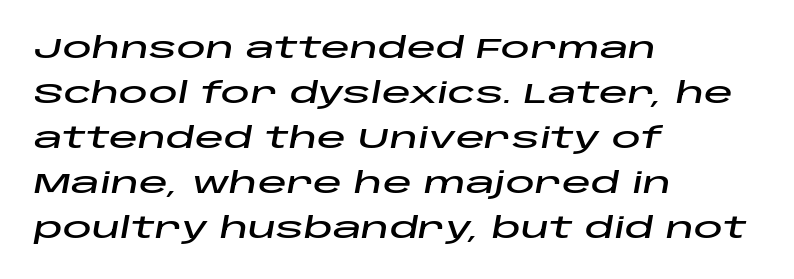
Q: Is the text italic (slanted)? A: Yes, it leans right by about 10 degrees.
Q: Is the text underlined? A: No.
Q: How is the paragraph aligned? A: Left-aligned.
Q: Is the spacing between letters normal or unusually wide? A: Normal.
Q: Is the spacing between lines tight, normal or loose? A: Normal.
Q: Width (condensed, normal, or wide)? A: Wide.
Q: Stroke contrast? A: Low.
Q: x-height? A: Large.
Q: Monospaced? A: No.
